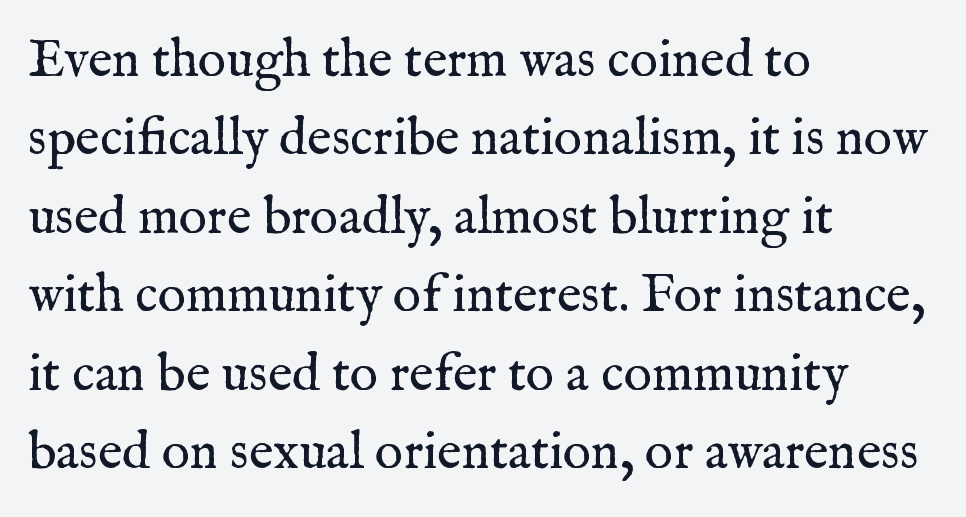
The image shows 53 px regular-weight serif type, upright; set left-aligned, normal line spacing (1.48x), normal letter spacing, not underlined; medium stroke contrast and a medium x-height.
